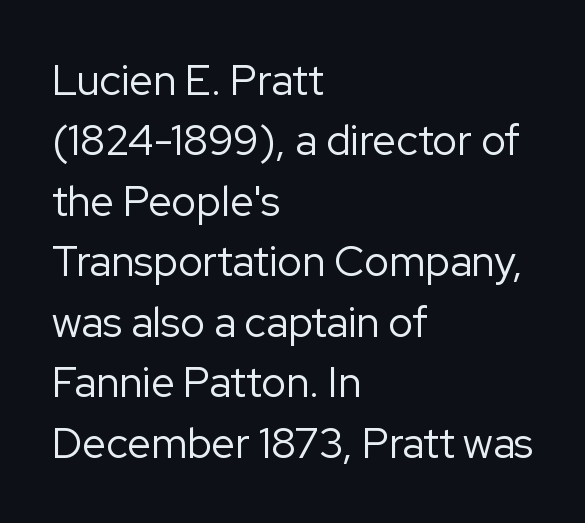
Q: Is the text bold? A: No.
Q: Is the text italic (slanted)? A: No, it is upright.
Q: Is the typeface a serif or a sans-serif typeface? A: Sans-serif.
Q: Is the text underlined? A: No.
Q: How is the paragraph aligned? A: Left-aligned.
Q: Is the spacing between letters normal or unusually wide? A: Normal.
Q: Is the spacing between lines tight, normal or loose? A: Normal.
Q: Width (condensed, normal, or wide)? A: Normal.
Q: Stroke contrast? A: Low.
Q: x-height? A: Medium.
Q: Monospaced? A: No.
